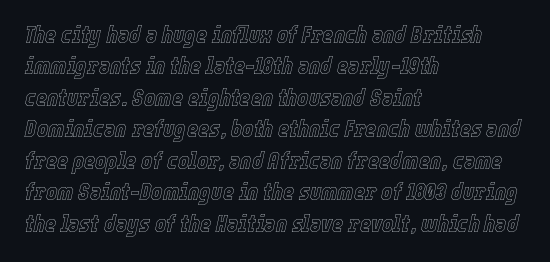
All the whitespace from short lines collects on the right. In terms of leading, this rendering sits right in the middle. The letterforms sit shoulder to shoulder at normal distance. Words float on clear page, feet unadorned.
